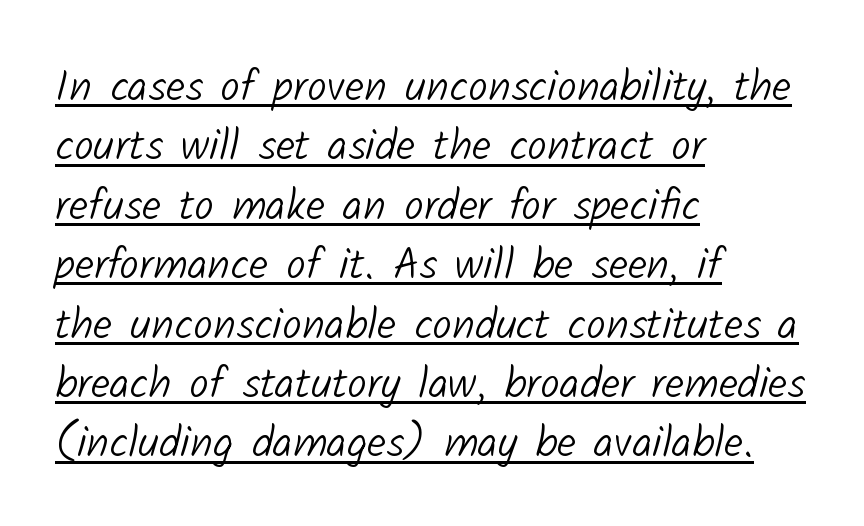
The cut favours lightness, reaching ordinary text weight at its darkest. Spacing verdict: proportional, widths tailored to each character. Underlined type. Vertical spacing — default. The rendering anchors every line to the left-hand side. Note: no serifs on the glyphs.
